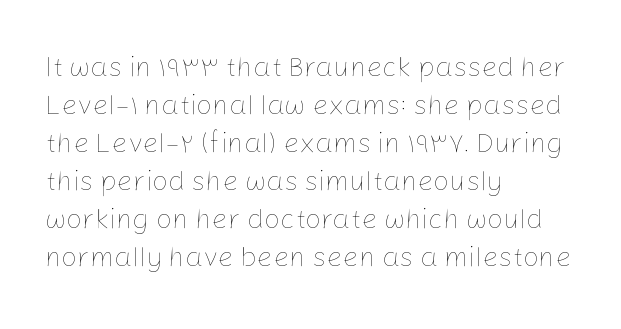
The image shows 28 px thin type, upright; set left-aligned, normal line spacing (1.36x), normal letter spacing, not underlined; low stroke contrast and a medium x-height.
